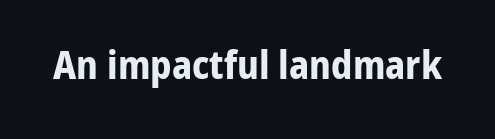
{"serif": "no", "italic": "no", "bold": "yes", "weight": "bold", "width": "normal", "stroke_contrast": "low", "x_height": "medium", "monospaced": "no", "underline": "no", "letter_spacing": "normal", "letter_spacing_em": 0.0, "glyph_px": 39}
